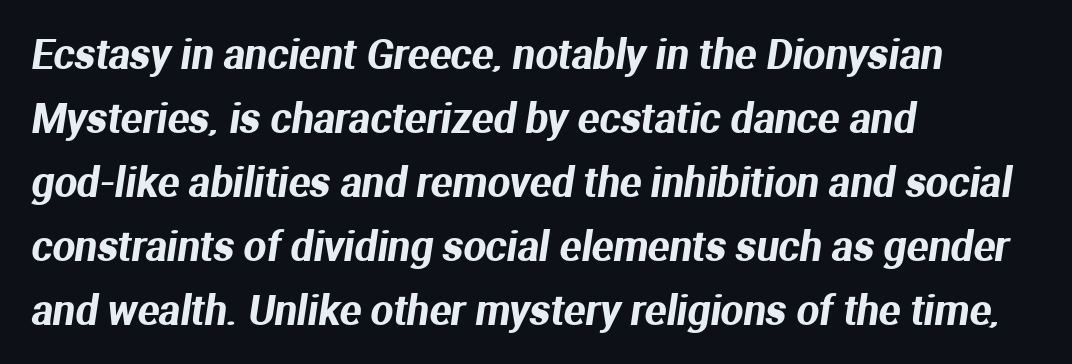
The image shows 40 px sans-serif type; set left-aligned, normal line spacing (1.6x), normal letter spacing, not underlined; medium stroke contrast and a medium x-height.
